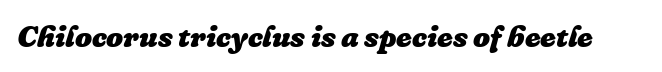
{"italic": "yes", "lean": "right", "slant_degrees": 16, "bold": "yes", "weight": "heavy", "width": "normal", "stroke_contrast": "low", "x_height": "medium", "monospaced": "no", "underline": "no", "letter_spacing": "normal", "letter_spacing_em": 0.0, "glyph_px": 30}
